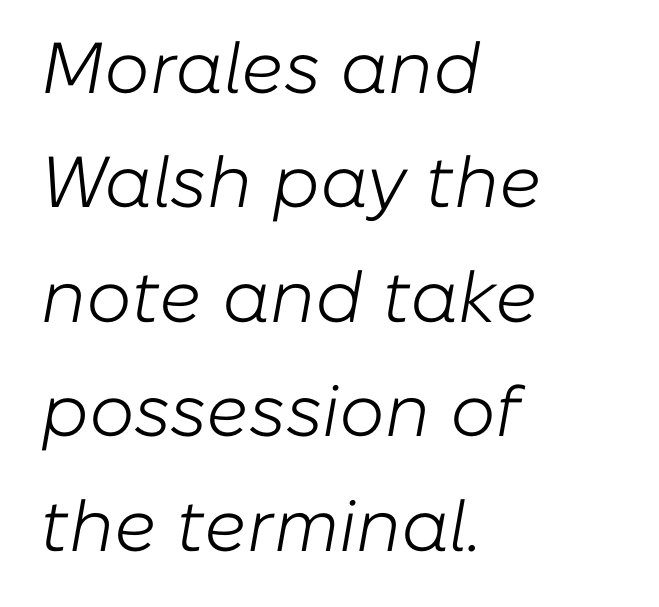
Q: Is the text bold? A: No.
Q: Is the text italic (slanted)? A: Yes, it leans right by about 10 degrees.
Q: Is the text underlined? A: No.
Q: How is the paragraph aligned? A: Left-aligned.
Q: Is the spacing between letters normal or unusually wide? A: Normal.
Q: Is the spacing between lines tight, normal or loose? A: Normal.
Q: Width (condensed, normal, or wide)? A: Normal.
Q: Stroke contrast? A: Low.
Q: x-height? A: Medium.
Q: Monospaced? A: No.
